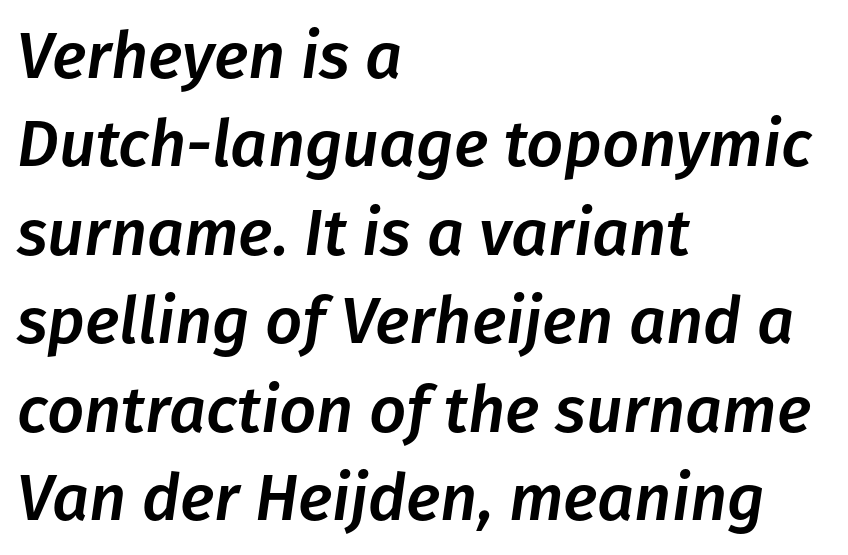
The image shows 65 px text type, italic (leaning right); set left-aligned, normal line spacing (1.36x), normal letter spacing, not underlined; low stroke contrast and a medium x-height.
